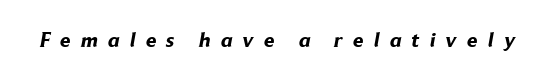
Q: Is the text bold? A: Yes.
Q: Is the text underlined? A: No.
Q: Is the spacing between letters normal or unusually wide? A: Unusually wide.
